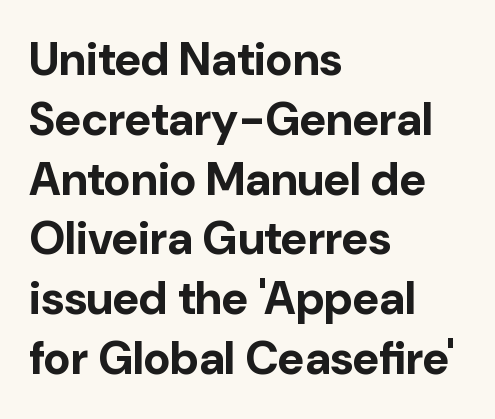
Q: Is the text bold? A: Yes.
Q: Is the text italic (slanted)? A: No, it is upright.
Q: Is the typeface a serif or a sans-serif typeface? A: Sans-serif.
Q: Is the text underlined? A: No.
Q: How is the paragraph aligned? A: Left-aligned.
Q: Is the spacing between letters normal or unusually wide? A: Normal.
Q: Is the spacing between lines tight, normal or loose? A: Normal.
Q: Width (condensed, normal, or wide)? A: Normal.
Q: Stroke contrast? A: Low.
Q: x-height? A: Medium.
Q: Monospaced? A: No.
